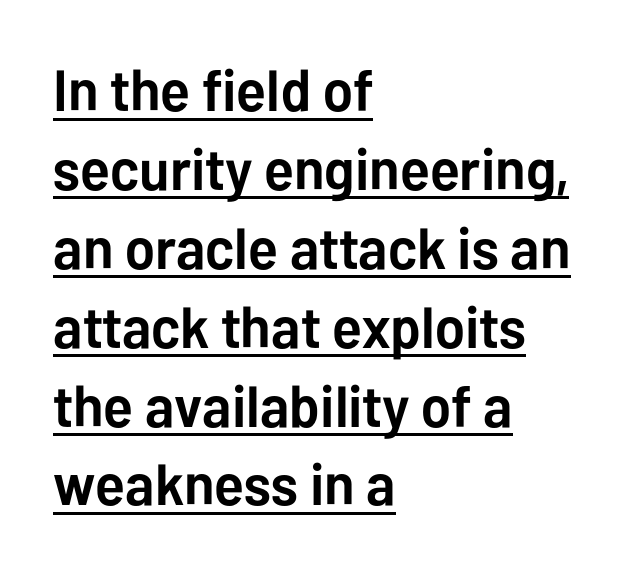
{"serif": "no", "italic": "no", "bold": "yes", "weight": "semibold", "width": "normal", "stroke_contrast": "low", "x_height": "medium", "monospaced": "no", "underline": "yes", "align": "left", "line_spacing": "normal", "line_spacing_ratio": 1.36, "letter_spacing": "normal", "letter_spacing_em": 0.0, "glyph_px": 58}
